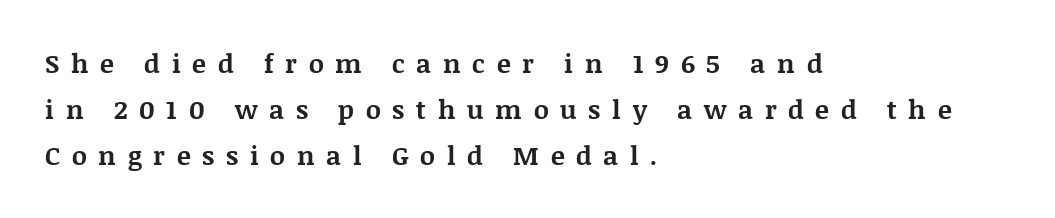
The type is letterspaced generously, with wide tracking. The letters are bold, with thick, heavy strokes. Each row of text sits above clean, open space. This is the regular roman posture of the typeface. All the whitespace from short lines collects on the right.
